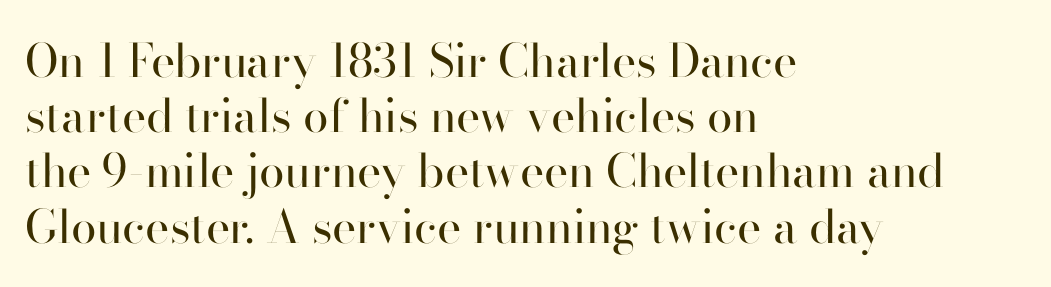
The image shows 46 px regular-weight sans-serif type, upright; set left-aligned, line spacing 1.2x, normal letter spacing, not underlined; high stroke contrast and a small x-height.
